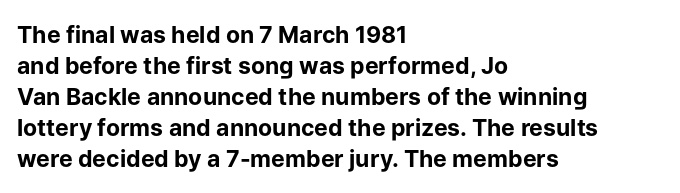
{"italic": "no", "bold": "yes", "underline": "no", "align": "left", "line_spacing": "normal", "line_spacing_ratio": 1.35, "letter_spacing": "normal", "letter_spacing_em": 0.0, "glyph_px": 23}
